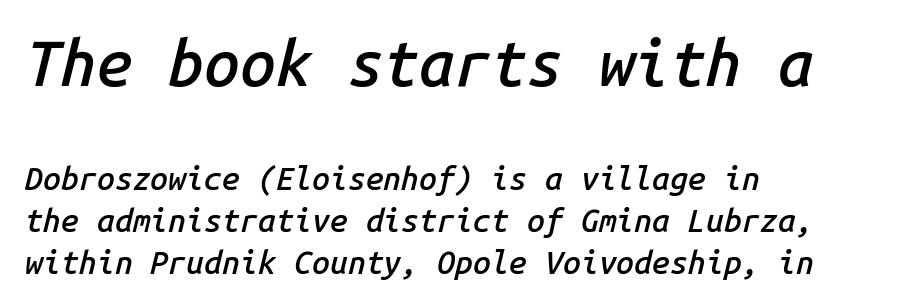
This block has exactly the height ordinary leading produces. The passage shown is not underscored anywhere. Which margin do the lines hug? The left one — the right edge is uneven. Scale decreases going downward across the two blocks.
